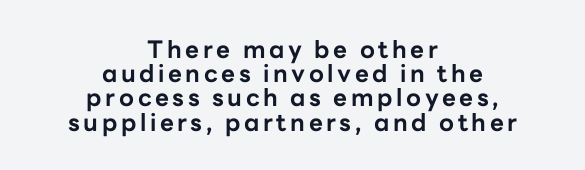
The image shows 24 px bold type, upright; set centered, tight line spacing (1.01x), not underlined.
